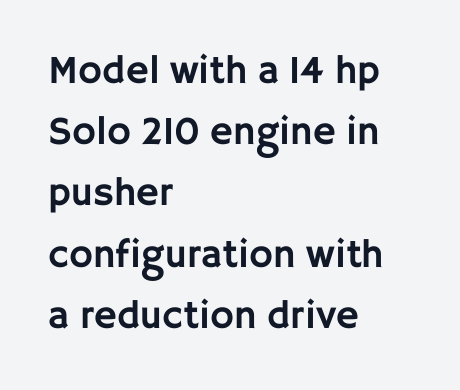
Check under the words: just untouched page. Leading: standard. Between one letter and the next there's only the usual sliver of space. Note the varied advance widths — an 'i' is clearly narrower than an 'm'.
